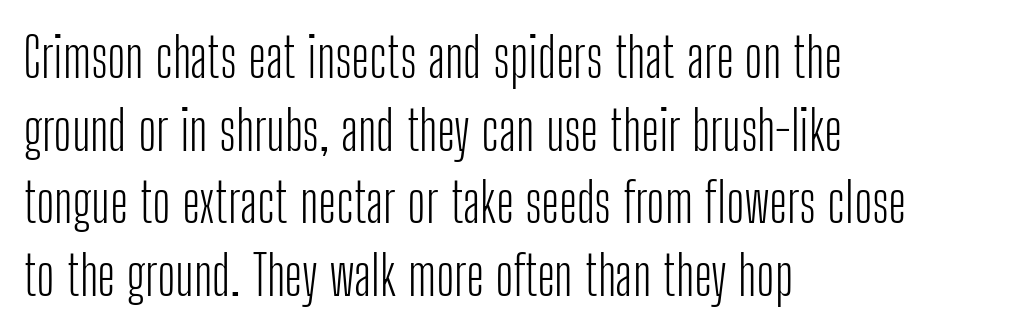
{"serif": "no", "italic": "no", "bold": "no", "weight": "light", "width": "condensed", "stroke_contrast": "low", "x_height": "medium", "monospaced": "no", "underline": "no", "align": "left", "line_spacing": "normal", "line_spacing_ratio": 1.32, "letter_spacing": "normal", "letter_spacing_em": 0.0, "glyph_px": 55}
